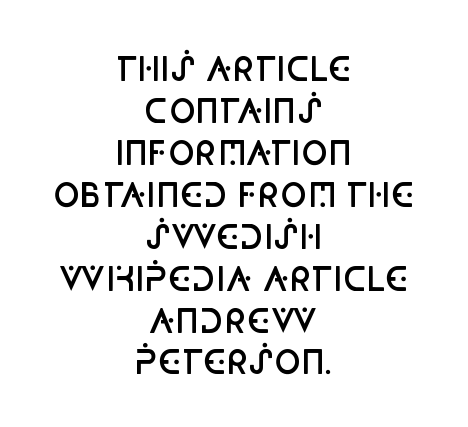
{"serif": "no", "italic": "no", "bold": "semi", "weight": "semibold", "width": "condensed", "stroke_contrast": "low", "x_height": "large", "monospaced": "no", "underline": "no", "align": "center", "line_spacing": "normal", "line_spacing_ratio": 1.31, "letter_spacing": "normal", "letter_spacing_em": 0.0, "glyph_px": 32}
